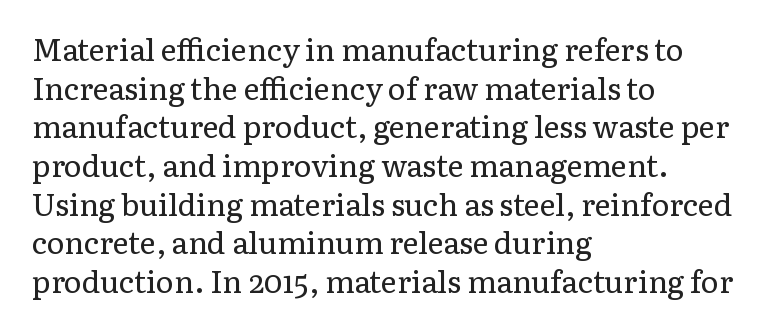
{"serif": "yes", "italic": "no", "bold": "no", "weight": "regular", "width": "normal", "stroke_contrast": "low", "x_height": "medium", "monospaced": "no", "underline": "no", "align": "left", "line_spacing": "normal", "line_spacing_ratio": 1.29, "letter_spacing": "normal", "letter_spacing_em": 0.0, "glyph_px": 30}
